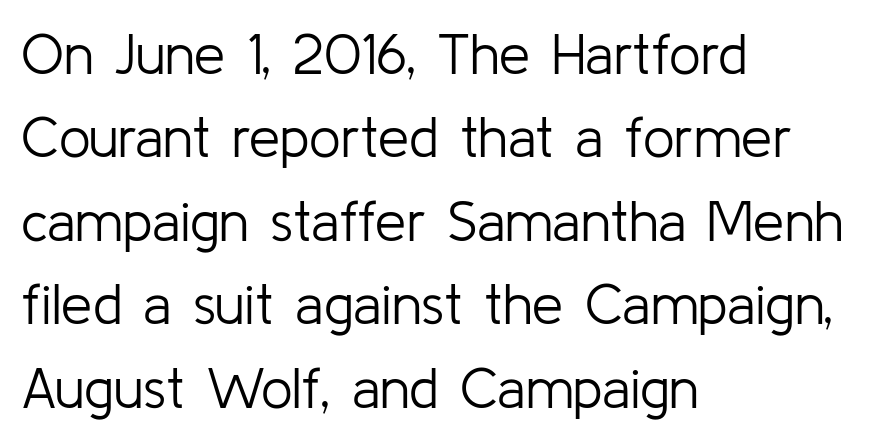
The image shows 56 px light sans-serif type, upright; set left-aligned, normal line spacing (1.49x), normal letter spacing, not underlined; low stroke contrast and a medium x-height.
